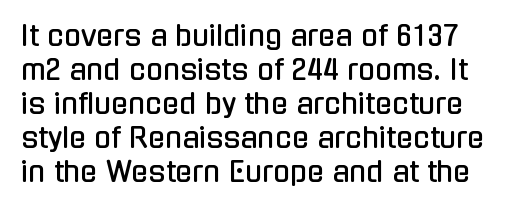
The image shows 28 px condensed sans-serif type, upright; set line spacing 1.21x, normal letter spacing, not underlined; low stroke contrast and a medium x-height.
